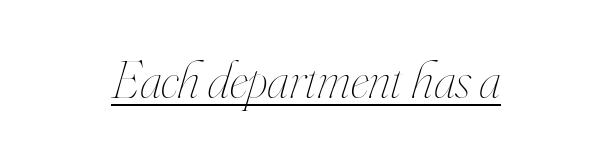
{"italic": "yes", "lean": "right", "slant_degrees": 16, "bold": "no", "weight": "thin", "width": "condensed", "stroke_contrast": "high", "x_height": "small", "monospaced": "no", "underline": "yes", "align": "center", "letter_spacing": "normal", "letter_spacing_em": 0.0, "glyph_px": 54}
